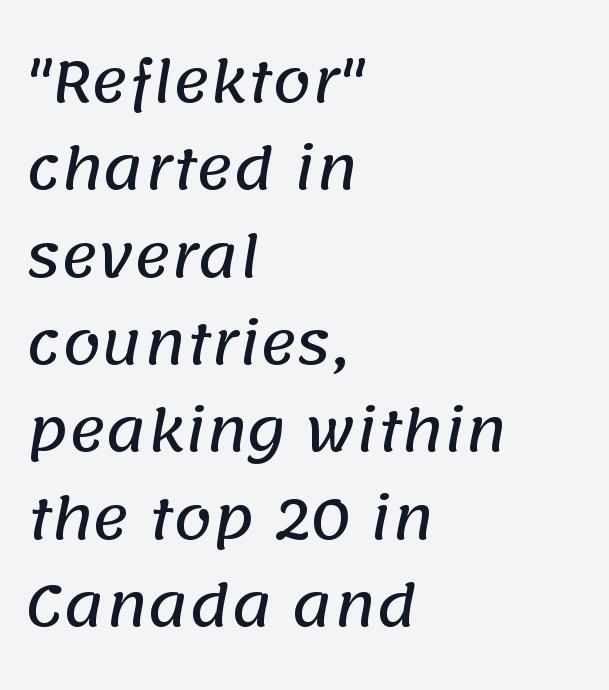
The image shows 56 px sans-serif type; set left-aligned, normal line spacing (1.56x), normal letter spacing, not underlined; low stroke contrast and a large x-height.
